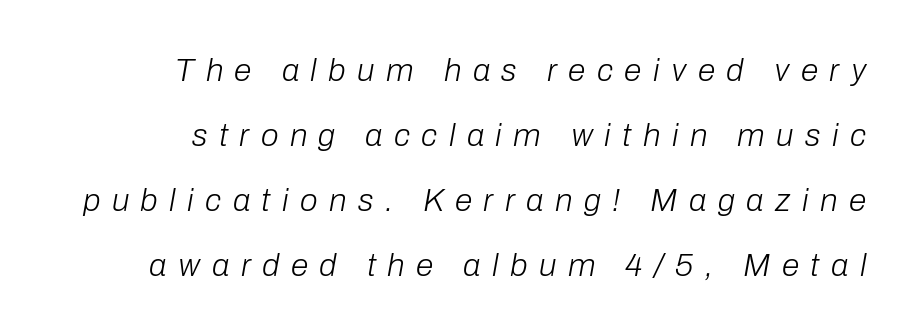
The image shows 32 px light type, italic (leaning right); set right-aligned, loose line spacing (2.03x), unusually wide letter spacing (+0.36 em), not underlined; low stroke contrast and a medium x-height.
